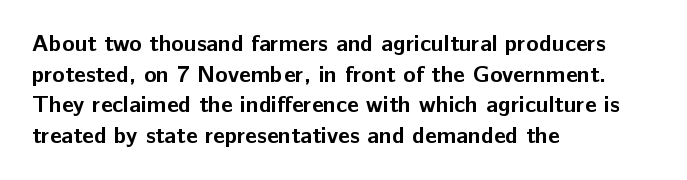
Nobody touched the tracking dial on this one. Heft: maximum for text — a bold. The rendering anchors every line to the left-hand side. The line-height multiplier appears to be the usual default.
